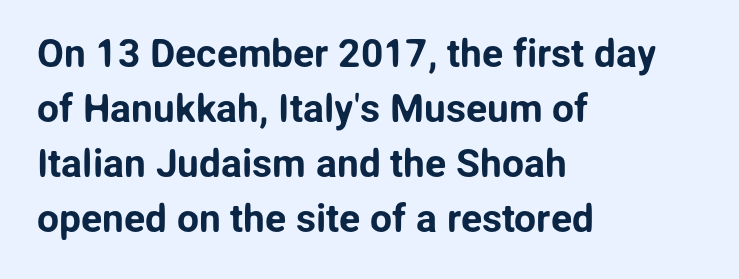
{"serif": "no", "italic": "no", "width": "normal", "stroke_contrast": "low", "x_height": "medium", "monospaced": "no", "underline": "no", "align": "left", "line_spacing": "normal", "line_spacing_ratio": 1.41, "letter_spacing": "normal", "letter_spacing_em": 0.0, "glyph_px": 39}
